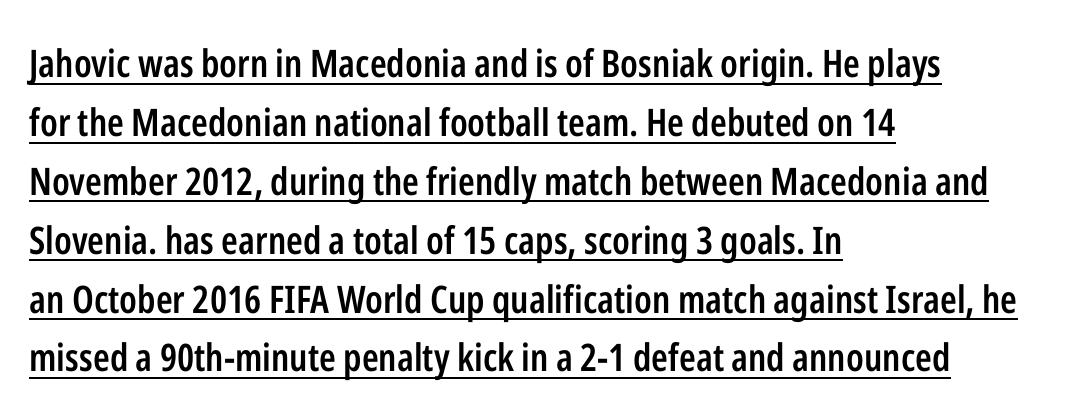
Does the type have serifs? No, each stem ends abruptly. The specimen reads as upright at a glance. Each letter keeps its own natural width here, so spacing adapts to shape. Underlining? Definitely there. Semibold letterforms, between regular and bold.
